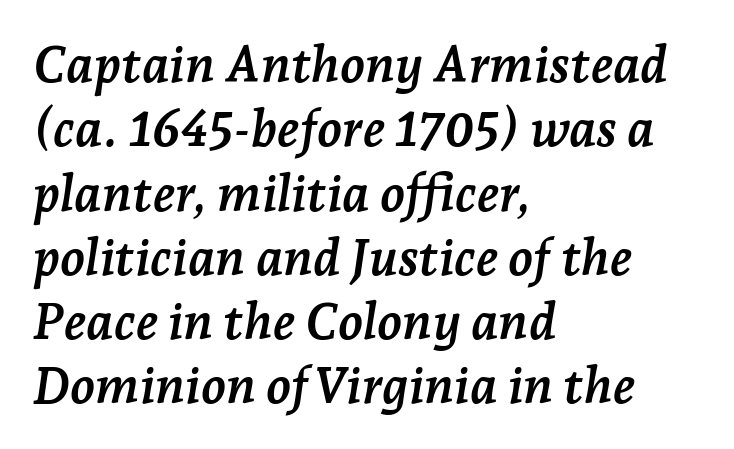
Summary of vertical rhythm: regular, with standard interline spacing. Letter spacing: default. This sample uses an oblique cut, with every glyph tilted off the vertical. Typographically, this falls in the serif category.
